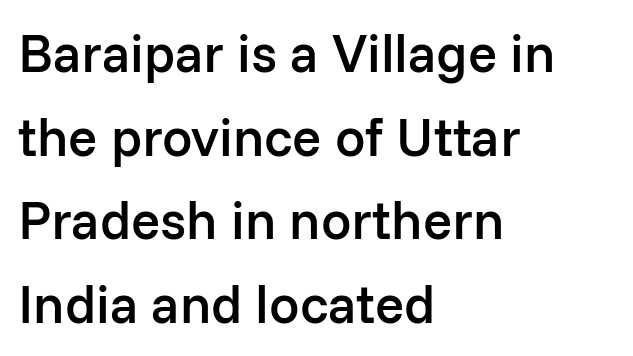
Q: Is the text bold? A: Semi-bold.
Q: Is the text italic (slanted)? A: No, it is upright.
Q: Is the typeface a serif or a sans-serif typeface? A: Sans-serif.
Q: Is the text underlined? A: No.
Q: How is the paragraph aligned? A: Left-aligned.
Q: Is the spacing between letters normal or unusually wide? A: Normal.
Q: Is the spacing between lines tight, normal or loose? A: Normal.
Q: Width (condensed, normal, or wide)? A: Normal.
Q: Stroke contrast? A: Low.
Q: x-height? A: Medium.
Q: Monospaced? A: No.
